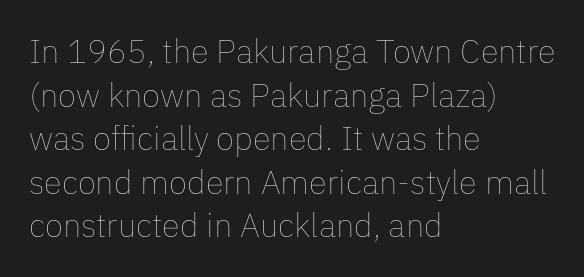
The image shows 33 px thin type, upright; set left-aligned, normal line spacing (1.32x), normal letter spacing, not underlined; low stroke contrast and a medium x-height.
